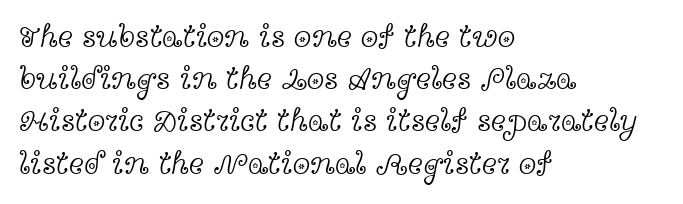
Bold? No — there's no thickening of the strokes. The passage shown is typeset with a serif family. The type sits square on the baseline with zero lean. These lines are rendered in a variable-pitch font. Reading down the block, your eye returns to a fixed left position each line. Successive baselines arrive at the customary interval.
